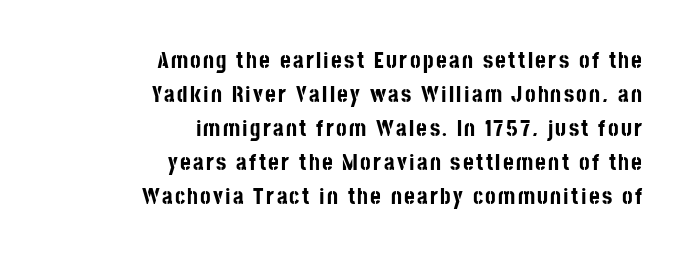
Q: Is the text bold? A: Yes.
Q: Is the text italic (slanted)? A: No, it is upright.
Q: Is the text underlined? A: No.
Q: How is the paragraph aligned? A: Right-aligned.
Q: Is the spacing between lines tight, normal or loose? A: Normal.
